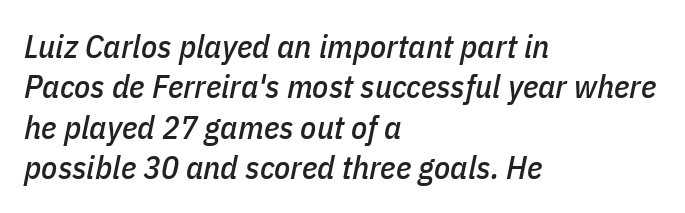
The image shows 33 px condensed type, italic (leaning right); set left-aligned, line spacing 1.22x, normal letter spacing, not underlined; low stroke contrast and a medium x-height.
